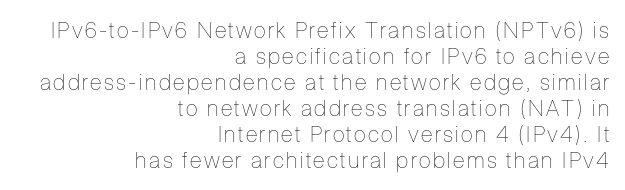
The image shows 22 px text type, upright; set right-aligned, line spacing 1.18x, not underlined.
